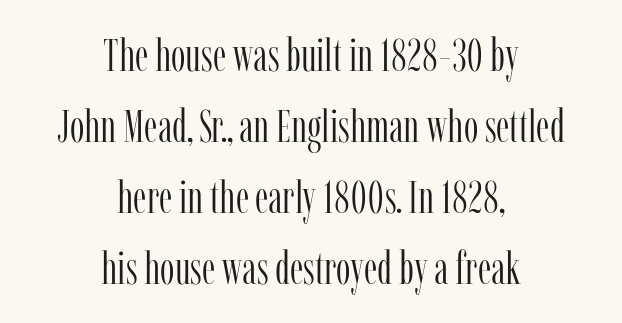
The image shows 46 px light, condensed serif type, upright; set centered, normal line spacing (1.54x), normal letter spacing, not underlined; low stroke contrast and a medium x-height.
